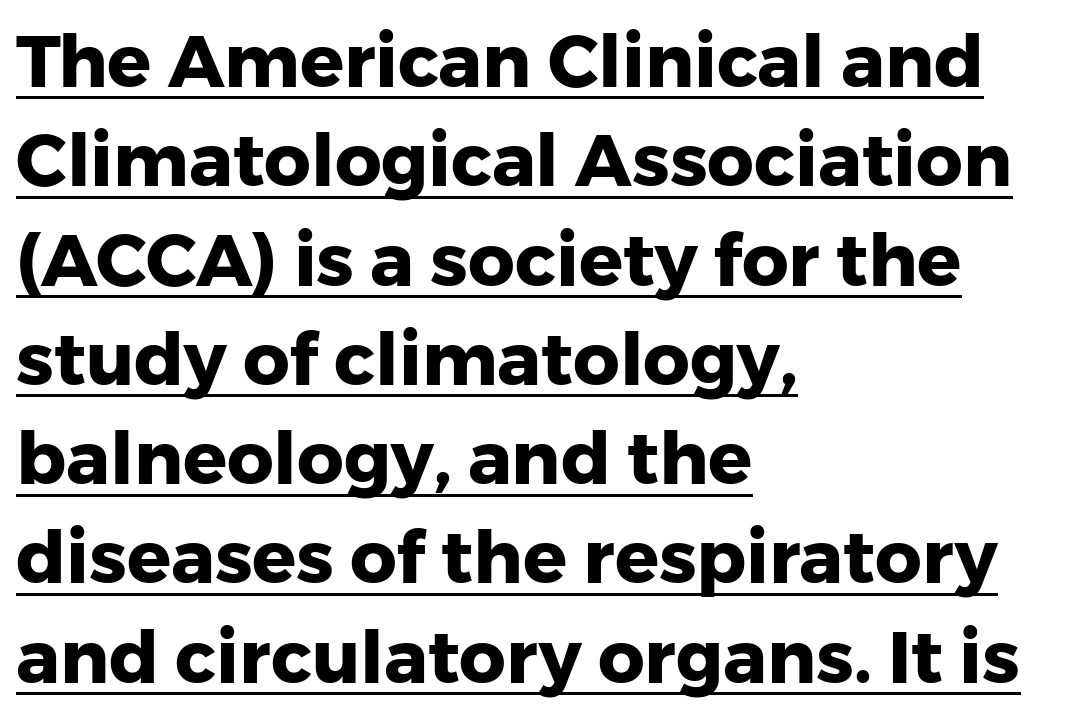
{"serif": "no", "italic": "no", "bold": "yes", "weight": "heavy", "width": "normal", "stroke_contrast": "low", "x_height": "medium", "monospaced": "no", "underline": "yes", "align": "left", "line_spacing": "normal", "line_spacing_ratio": 1.36, "letter_spacing": "normal", "letter_spacing_em": 0.0, "glyph_px": 73}
